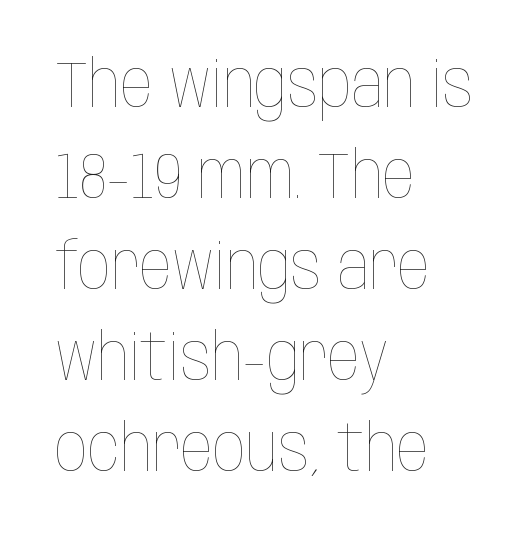
The image shows 65 px thin, condensed type, upright; set left-aligned, normal line spacing (1.4x), normal letter spacing, not underlined; low stroke contrast and a large x-height.
